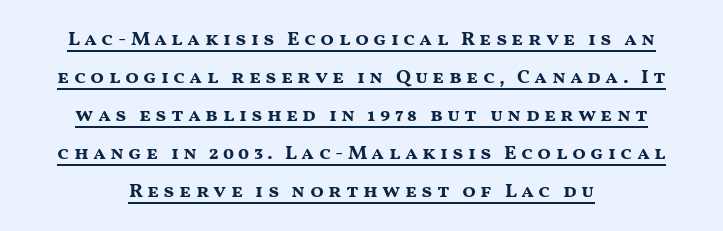
Students, this is bold: see how much ink each stroke carries. If you drew a line through each stem, it would be perfectly vertical. Looks like someone drew a line under every word here. Here the glyphs are tracked loosely, breaking word shapes into spaced letters. In terms of leading, this rendering errs on the spacious side.
